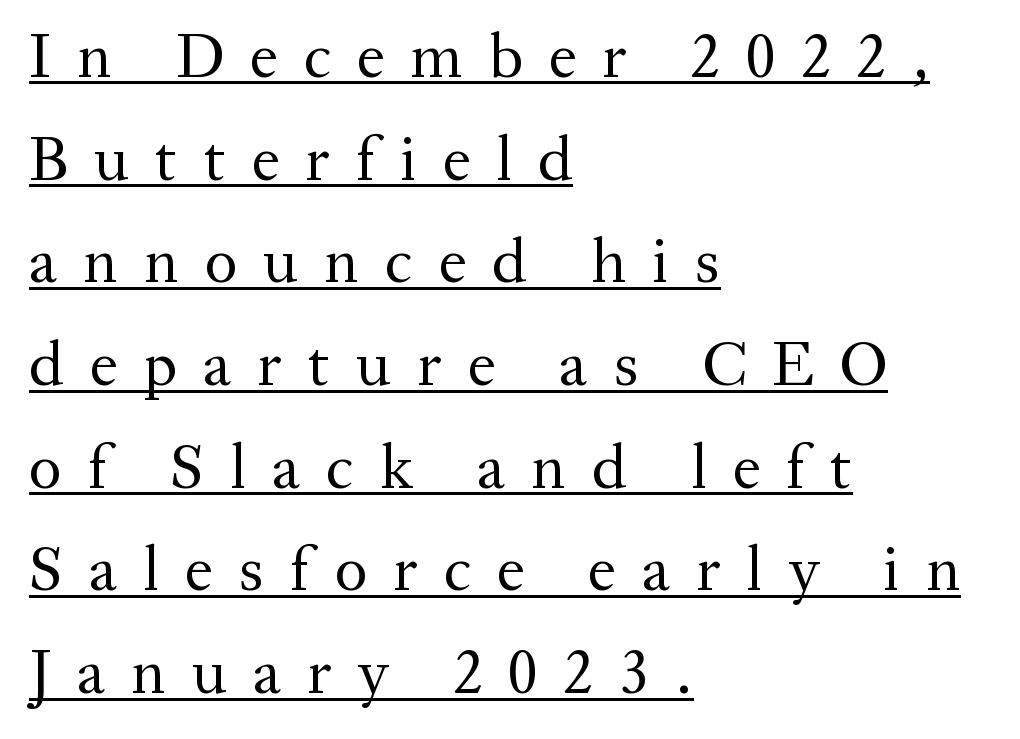
{"serif": "yes", "italic": "no", "bold": "no", "weight": "regular", "width": "normal", "stroke_contrast": "medium", "x_height": "medium", "monospaced": "no", "underline": "yes", "align": "left", "line_spacing": "normal", "line_spacing_ratio": 1.63, "letter_spacing": "wide", "letter_spacing_em": 0.41, "glyph_px": 63}
